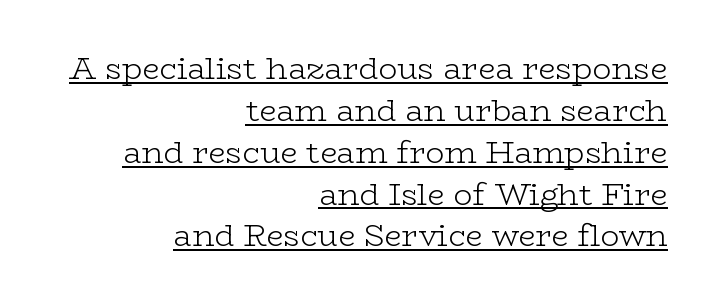
Q: Is the text bold? A: No.
Q: Is the text italic (slanted)? A: No, it is upright.
Q: Is the typeface a serif or a sans-serif typeface? A: Serif.
Q: Is the text underlined? A: Yes.
Q: How is the paragraph aligned? A: Right-aligned.
Q: Is the spacing between letters normal or unusually wide? A: Normal.
Q: Is the spacing between lines tight, normal or loose? A: Normal.
Q: Width (condensed, normal, or wide)? A: Wide.
Q: Stroke contrast? A: Low.
Q: x-height? A: Medium.
Q: Monospaced? A: No.
